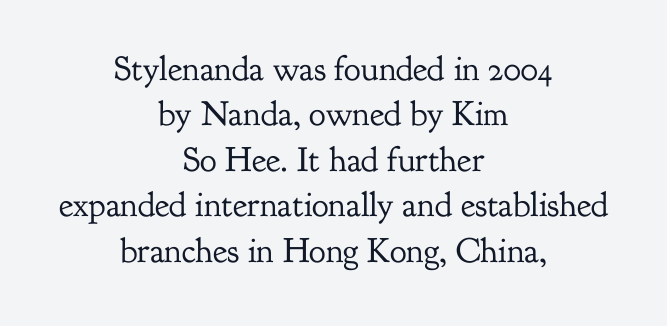
The image shows 35 px regular-weight serif type, upright; set centered, normal line spacing (1.3x), normal letter spacing, not underlined; low stroke contrast and a small x-height.
